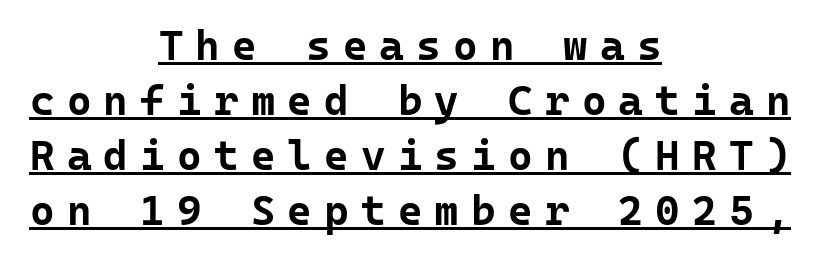
Q: Is the text bold? A: Yes.
Q: Is the text italic (slanted)? A: No, it is upright.
Q: Is the typeface a serif or a sans-serif typeface? A: Sans-serif.
Q: Is the text underlined? A: Yes.
Q: How is the paragraph aligned? A: Centered.
Q: Is the spacing between letters normal or unusually wide? A: Unusually wide.
Q: Is the spacing between lines tight, normal or loose? A: Normal.
Q: Width (condensed, normal, or wide)? A: Normal.
Q: Stroke contrast? A: Low.
Q: x-height? A: Medium.
Q: Monospaced? A: Yes.
